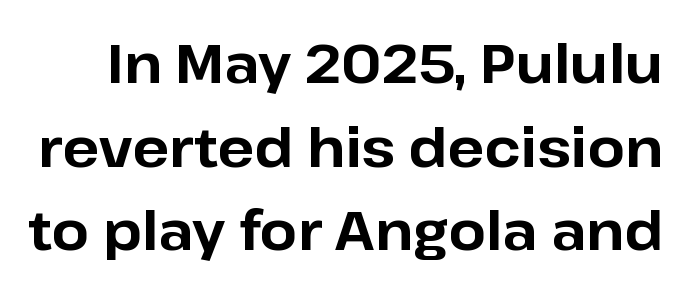
The image shows 54 px bold sans-serif type, upright; set normal line spacing (1.55x), normal letter spacing, not underlined; low stroke contrast and a medium x-height.
